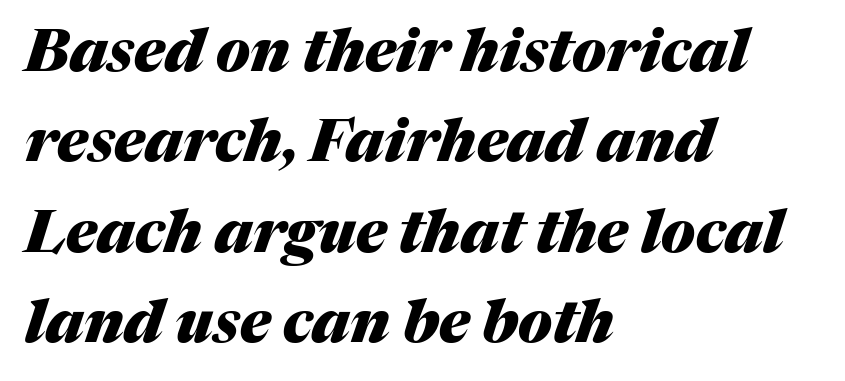
Looks like regular typesetting: each glyph gets only the width it needs. The setting favours the left margin, as ordinary paragraphs usually do. No word sits above an underline. A typesetter would mark this as italic. The rows are spaced the way most documents space them. These lines carry a lot of weight — the face is fully bold.
